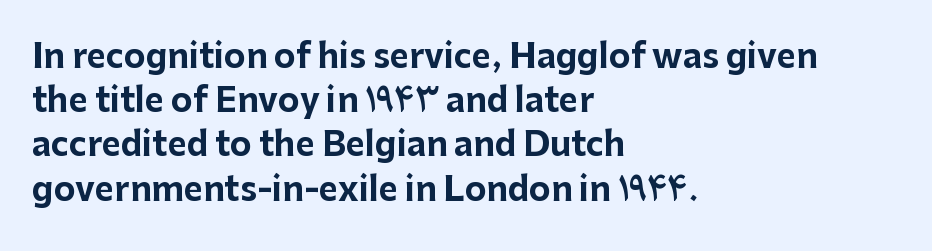
The image shows 33 px bold sans-serif type, upright; set left-aligned, normal line spacing (1.34x), normal letter spacing, not underlined; low stroke contrast and a medium x-height.
